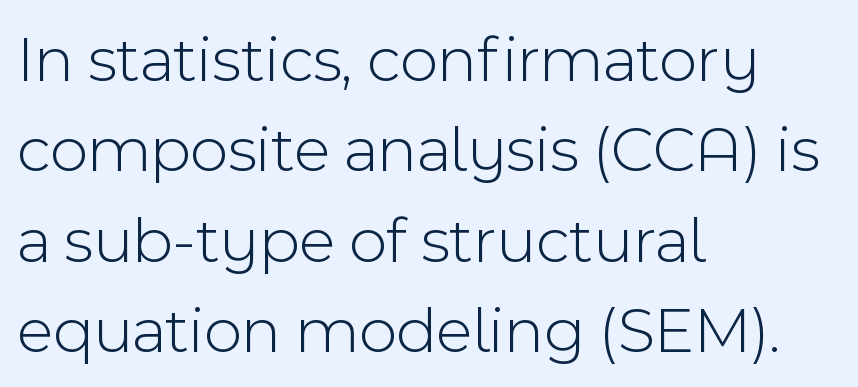
Q: Is the text bold? A: No.
Q: Is the text italic (slanted)? A: No, it is upright.
Q: Is the typeface a serif or a sans-serif typeface? A: Sans-serif.
Q: Is the text underlined? A: No.
Q: How is the paragraph aligned? A: Left-aligned.
Q: Is the spacing between letters normal or unusually wide? A: Normal.
Q: Is the spacing between lines tight, normal or loose? A: Normal.
Q: Width (condensed, normal, or wide)? A: Normal.
Q: x-height? A: Medium.
Q: Monospaced? A: No.
